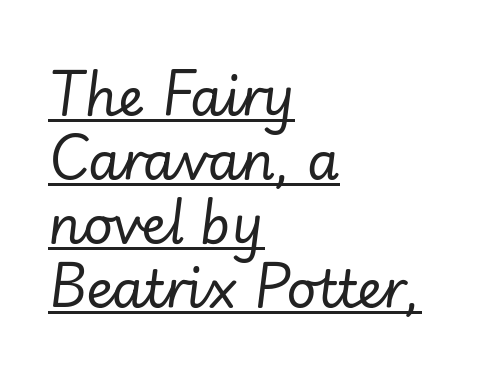
The passage shown is typed in a proportional face where columns would drift. The text block is weighted toward the left margin, trailing off unevenly rightward. The weight would be labelled regular, book, light, or lighter still. Caption: lettering with a line underneath. These lines keep a tight, regular rhythm from letter to letter.
